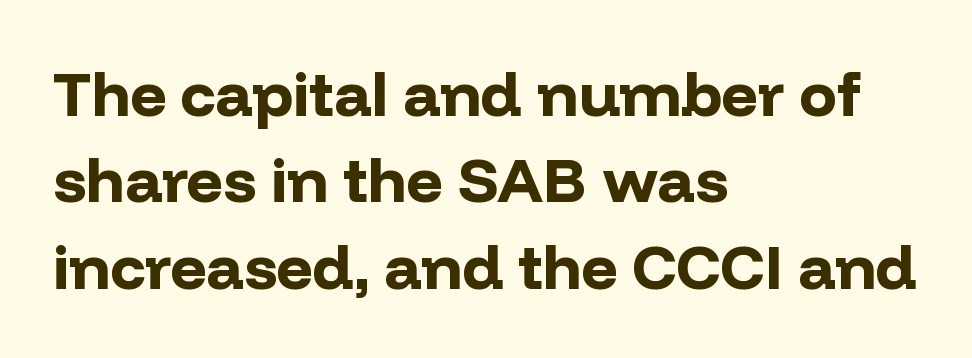
Q: Is the text bold? A: Yes.
Q: Is the text italic (slanted)? A: No, it is upright.
Q: Is the typeface a serif or a sans-serif typeface? A: Sans-serif.
Q: Is the text underlined? A: No.
Q: How is the paragraph aligned? A: Left-aligned.
Q: Is the spacing between letters normal or unusually wide? A: Normal.
Q: Is the spacing between lines tight, normal or loose? A: Normal.
Q: Width (condensed, normal, or wide)? A: Normal.
Q: Stroke contrast? A: Low.
Q: x-height? A: Medium.
Q: Monospaced? A: No.
